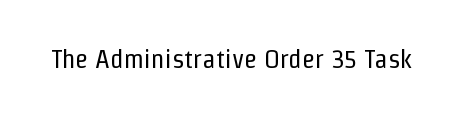
Has an underline been added? It has not. The type is set solid horizontally, with unmodified tracking. The characters are drawn with everyday or finer stroke widths. Every character sits straight up, as roman type does.
